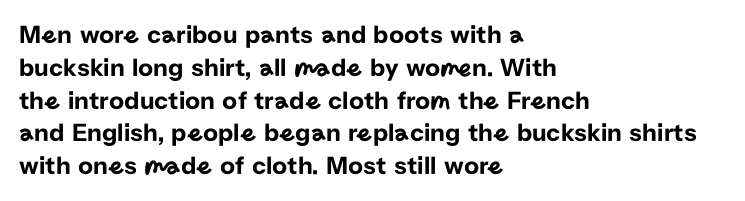
Q: Is the text italic (slanted)? A: No, it is upright.
Q: Is the text underlined? A: No.
Q: How is the paragraph aligned? A: Left-aligned.
Q: Is the spacing between letters normal or unusually wide? A: Normal.
Q: Is the spacing between lines tight, normal or loose? A: Normal.
